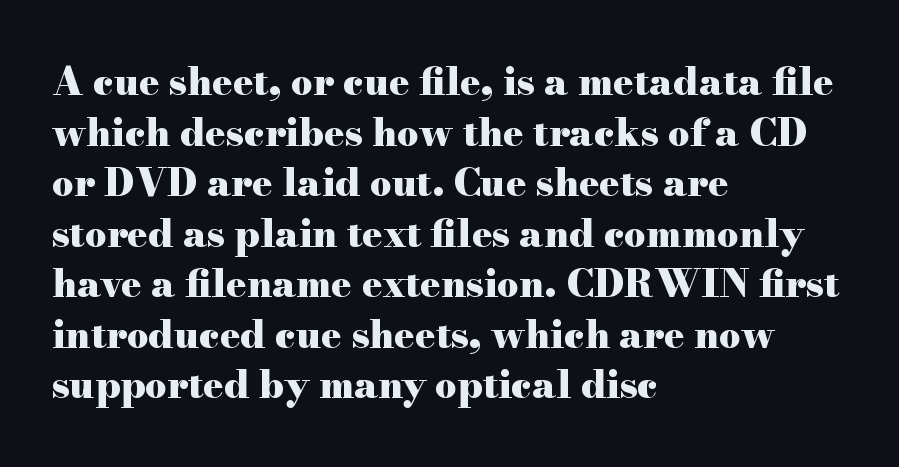
{"serif": "yes", "italic": "no", "bold": "yes", "weight": "heavy", "width": "wide", "stroke_contrast": "high", "x_height": "small", "monospaced": "no", "underline": "no", "align": "left", "line_spacing": "normal", "line_spacing_ratio": 1.33, "letter_spacing": "normal", "letter_spacing_em": 0.0, "glyph_px": 38}
